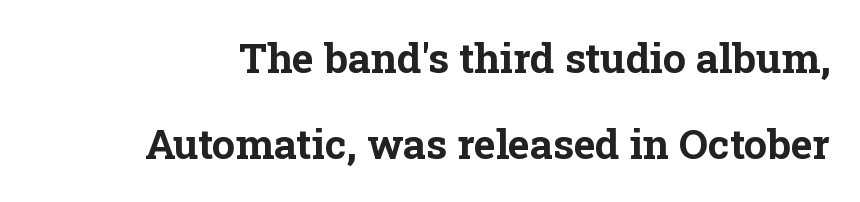
The image shows 41 px bold serif type, upright; set loose line spacing (2.1x), normal letter spacing, not underlined; low stroke contrast and a medium x-height.
